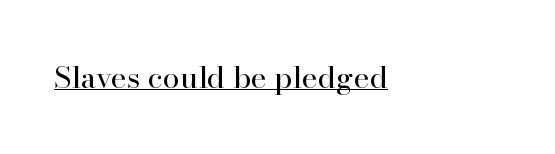
Old-style or modern, the face here clearly has serifs. A typesetter would call this proportional, since set widths differ per character. Posture: straight, roman, zero tilt. The specimen includes a rule beneath the text block's lines.
